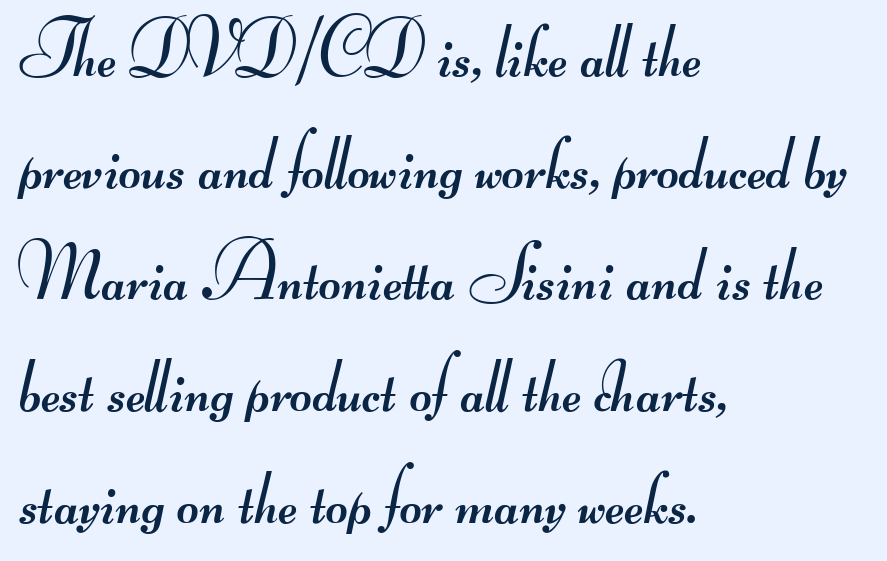
Letterform terminals end flat and unadorned throughout the passage. Nobody touched the tracking dial on this one. Horizontally, the lines are justified to the leading edge only. The letters advance in unequal steps, a hallmark of proportional type. If you measured baseline to baseline, you'd find a middling distance. Descenders hang freely into open space.
